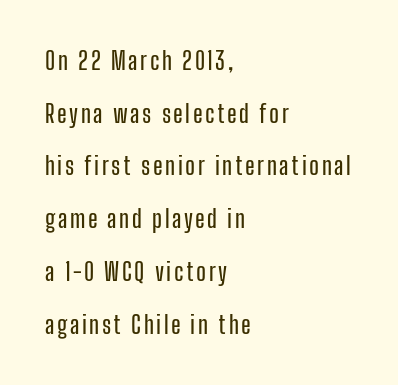
The image shows 25 px text type, upright; set left-aligned, loose line spacing (2.11x), not underlined.
